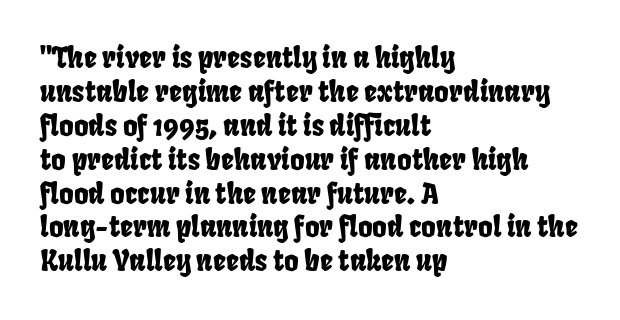
Plain, unruled lines of type. The rendering anchors every line to the left-hand side. A sans-serif font was chosen for this passage. How are the letters spaced? Ordinarily, with no added tracking. Looks like regular typesetting: each glyph gets only the width it needs.
